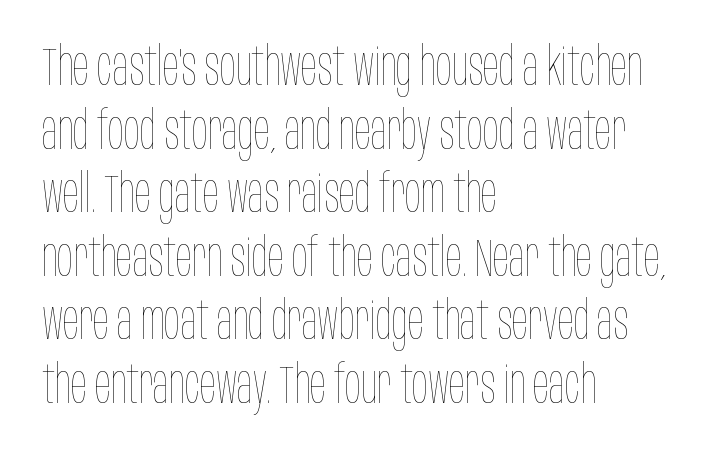
{"italic": "no", "bold": "no", "weight": "thin", "width": "condensed", "stroke_contrast": "low", "x_height": "large", "monospaced": "no", "underline": "no", "align": "left", "line_spacing_ratio": 1.2, "letter_spacing": "normal", "letter_spacing_em": 0.0, "glyph_px": 53}
